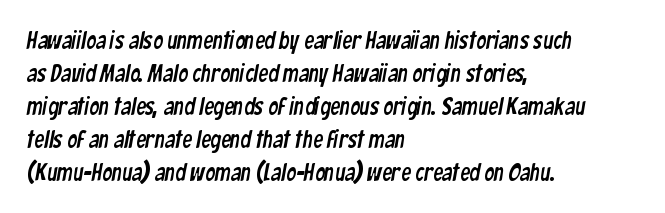
Q: Is the text underlined? A: No.
Q: How is the paragraph aligned? A: Left-aligned.
Q: Is the spacing between letters normal or unusually wide? A: Normal.
Q: Is the spacing between lines tight, normal or loose? A: Normal.
